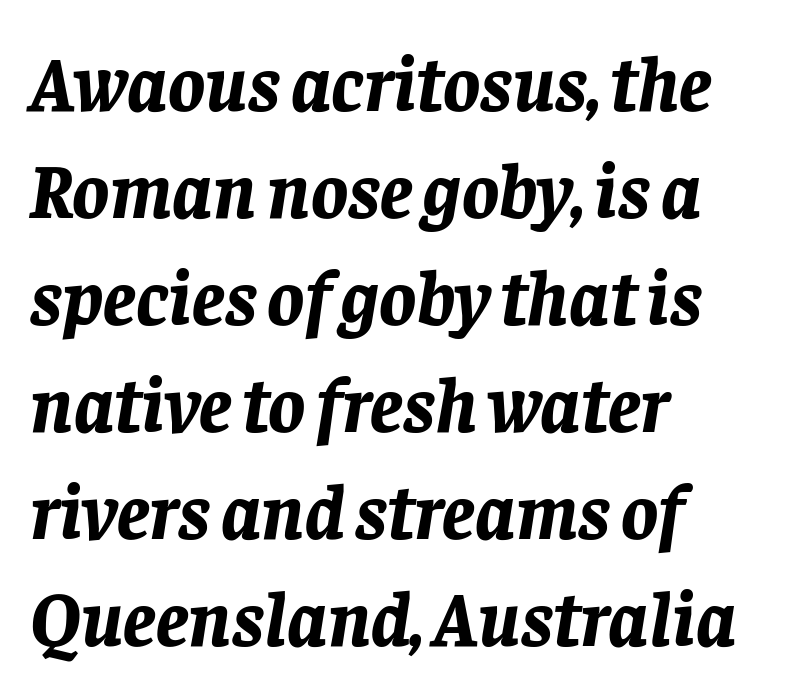
Q: Is the text bold? A: Yes.
Q: Is the text italic (slanted)? A: Yes, it leans right by about 8 degrees.
Q: Is the text underlined? A: No.
Q: How is the paragraph aligned? A: Left-aligned.
Q: Is the spacing between letters normal or unusually wide? A: Normal.
Q: Is the spacing between lines tight, normal or loose? A: Normal.
Q: Width (condensed, normal, or wide)? A: Normal.
Q: Stroke contrast? A: Low.
Q: x-height? A: Large.
Q: Monospaced? A: No.
